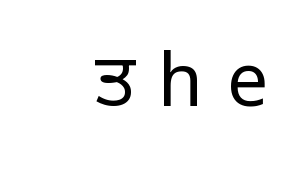
{"serif": "no", "italic": "no", "bold": "no", "weight": "regular", "width": "condensed", "stroke_contrast": "low", "x_height": "large", "monospaced": "no", "underline": "no", "letter_spacing": "wide", "letter_spacing_em": 0.32, "glyph_px": 73}
